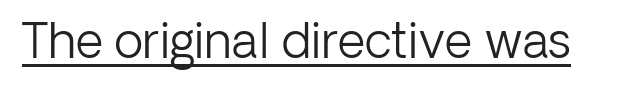
{"serif": "no", "italic": "no", "bold": "no", "weight": "light", "width": "normal", "stroke_contrast": "low", "x_height": "medium", "monospaced": "no", "underline": "yes", "letter_spacing": "normal", "letter_spacing_em": 0.0, "glyph_px": 48}
